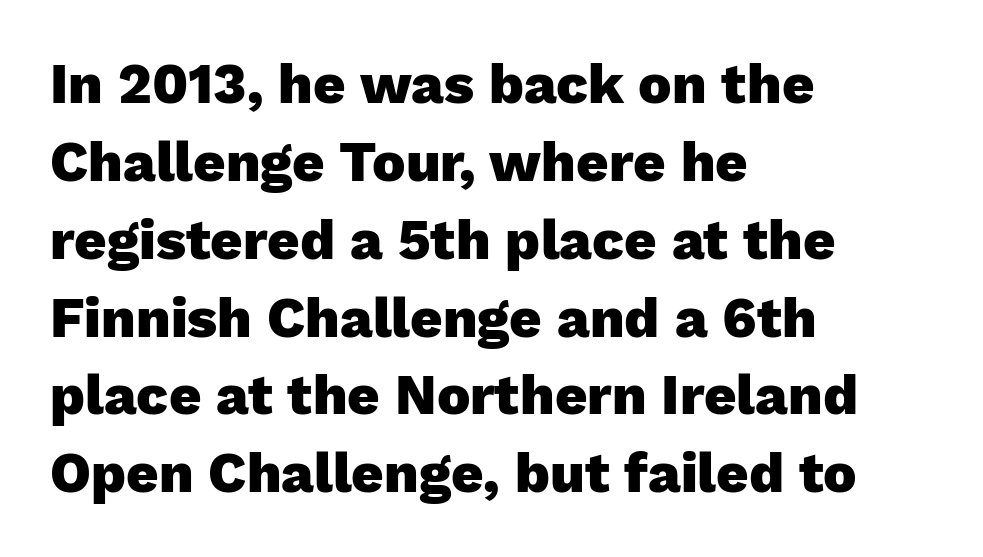
Q: Is the text bold? A: Yes.
Q: Is the text italic (slanted)? A: No, it is upright.
Q: Is the typeface a serif or a sans-serif typeface? A: Sans-serif.
Q: Is the text underlined? A: No.
Q: How is the paragraph aligned? A: Left-aligned.
Q: Is the spacing between letters normal or unusually wide? A: Normal.
Q: Is the spacing between lines tight, normal or loose? A: Normal.
Q: Width (condensed, normal, or wide)? A: Normal.
Q: Stroke contrast? A: Low.
Q: x-height? A: Medium.
Q: Monospaced? A: No.
